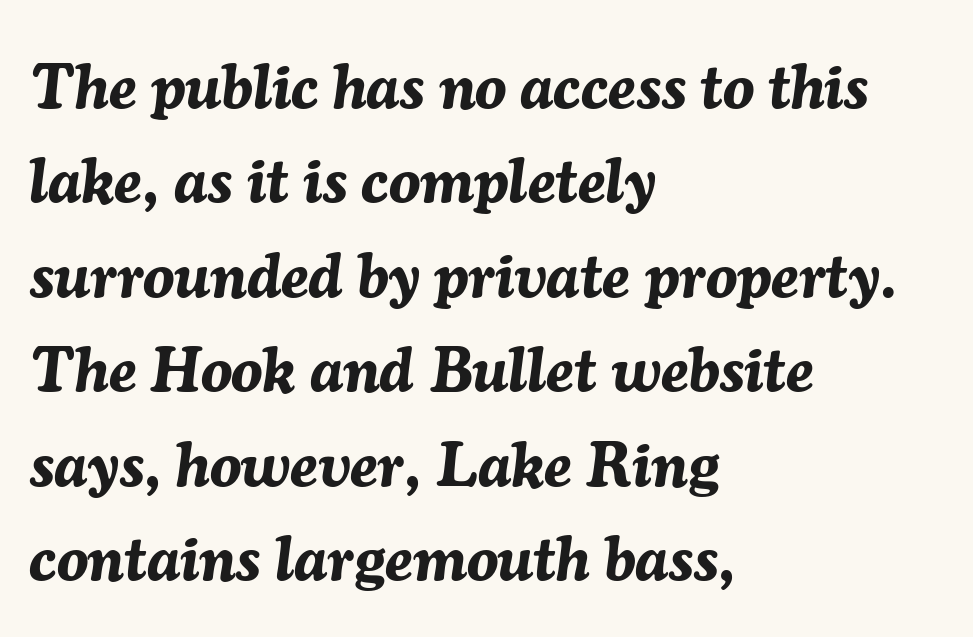
{"italic": "yes", "lean": "right", "slant_degrees": 7, "bold": "yes", "weight": "bold", "width": "normal", "stroke_contrast": "medium", "x_height": "medium", "monospaced": "no", "underline": "no", "align": "left", "line_spacing": "normal", "line_spacing_ratio": 1.5, "letter_spacing": "normal", "letter_spacing_em": 0.0, "glyph_px": 63}
